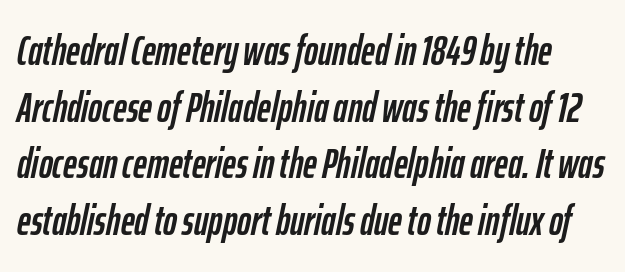
Q: Is the text italic (slanted)? A: Yes, it leans right by about 12 degrees.
Q: Is the text underlined? A: No.
Q: Is the spacing between letters normal or unusually wide? A: Normal.
Q: Is the spacing between lines tight, normal or loose? A: Normal.
Q: Width (condensed, normal, or wide)? A: Condensed.
Q: Stroke contrast? A: Low.
Q: x-height? A: Medium.
Q: Monospaced? A: No.
